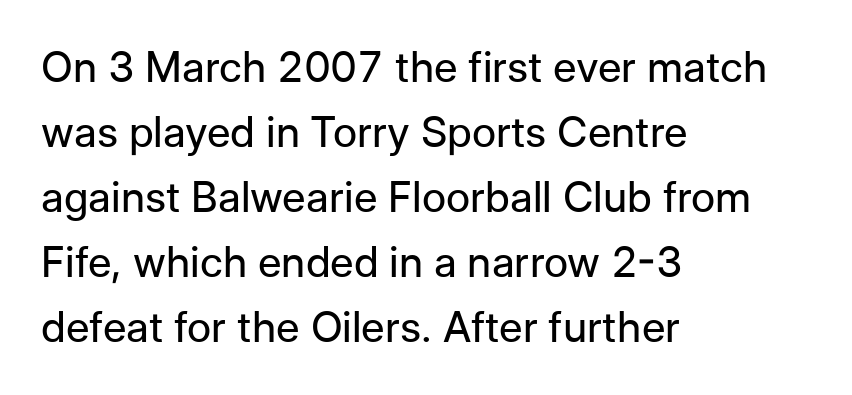
{"serif": "no", "italic": "no", "bold": "no", "weight": "regular", "width": "normal", "stroke_contrast": "low", "x_height": "medium", "monospaced": "no", "underline": "no", "align": "left", "line_spacing": "normal", "line_spacing_ratio": 1.55, "letter_spacing": "normal", "letter_spacing_em": 0.0, "glyph_px": 42}
